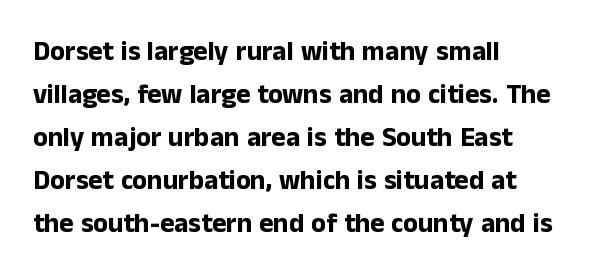
{"italic": "no", "bold": "yes", "underline": "no", "align": "left", "line_spacing": "normal", "line_spacing_ratio": 1.59, "letter_spacing": "normal", "letter_spacing_em": 0.0, "glyph_px": 27}
